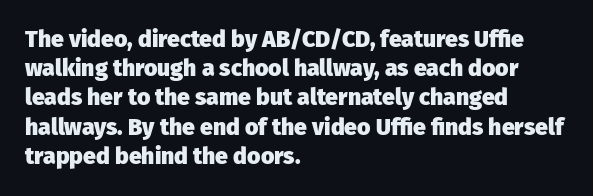
Is the block centered? No — it sits flush against the left margin. Strong, thick strokes mark this as bold type. Plain, unruled lines of type. Nothing unusual about the tracking: characters are spaced as the font intends. When letters stand straight like this, we call the style roman or upright. One glance says typical: line gaps are just what's usual.
